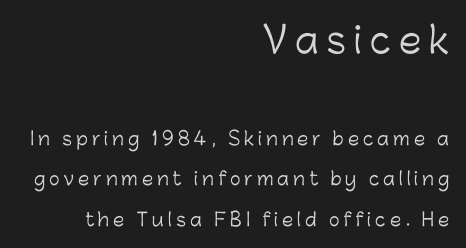
{"serif": "no", "italic": "no", "bold": "no", "weight": "light", "width": "normal", "stroke_contrast": "low", "x_height": "medium", "monospaced": "no", "underline": "no", "align": "right", "line_spacing": "loose", "line_spacing_ratio": 2.25, "letter_spacing": "wide", "letter_spacing_em": 0.22, "larger_block": "first", "size_ratio": 2.0, "glyph_px": 36}
